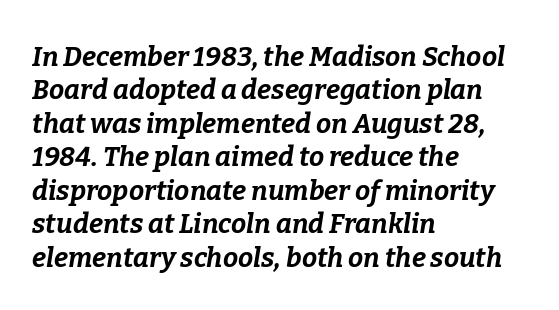
{"italic": "yes", "lean": "right", "slant_degrees": 9, "bold": "yes", "underline": "no", "align": "left", "line_spacing_ratio": 1.24, "letter_spacing": "normal", "letter_spacing_em": 0.0, "glyph_px": 27}
